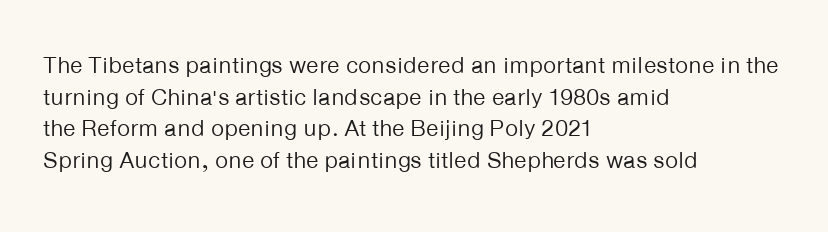
The strokes are not fattened; the text isn't bold. Beneath every word, the page is bare. Every row of glyphs begins at an identical x-position on the left. In terms of posture, this sample is upright.
